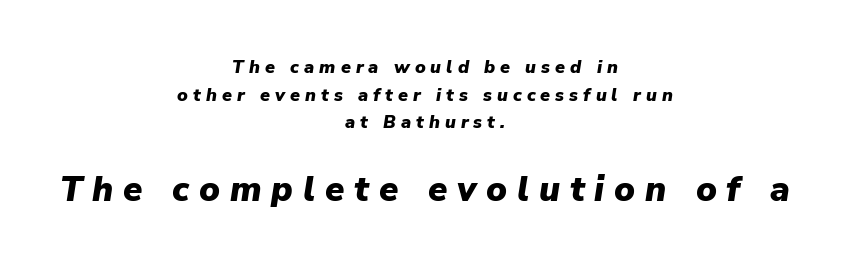
The setting favours the middle, as headings and verse often do. The lettering tilts uniformly, giving the passage an italic look. Proportional: the letters do not fall into vertical columns. Caption: expanded tracking, letters set apart. Size contrast runs from small at the top to large at the bottom.
